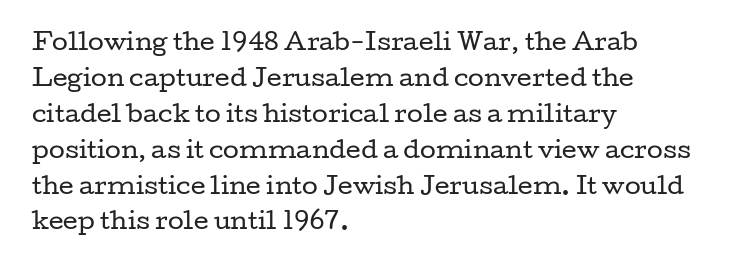
Q: Is the text bold? A: No.
Q: Is the text italic (slanted)? A: No, it is upright.
Q: Is the text underlined? A: No.
Q: How is the paragraph aligned? A: Left-aligned.
Q: Is the spacing between letters normal or unusually wide? A: Normal.
Q: Is the spacing between lines tight, normal or loose? A: Normal.
